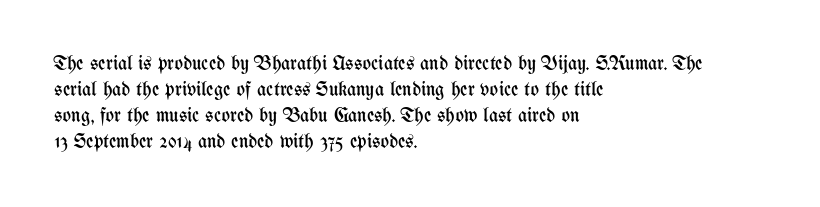
Where is the straight margin? On the left. This sample keeps an unexceptional amount of space between lines. The typesetting does not lean heavy: it is not bold. The gaps between neighbouring characters are ordinary and unremarkable. A clean baseline with only descenders dipping below it.
